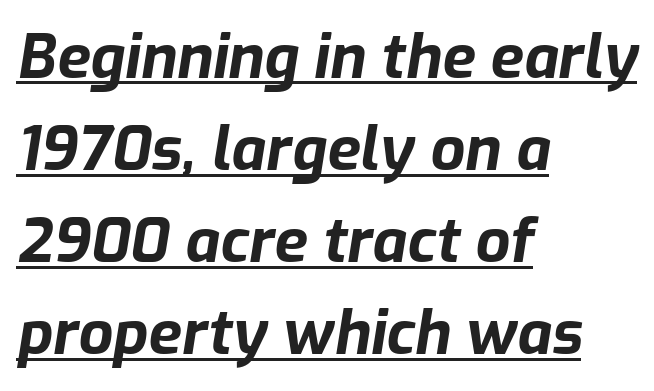
Q: Is the text bold? A: Yes.
Q: Is the text italic (slanted)? A: Yes, it leans right by about 9 degrees.
Q: Is the text underlined? A: Yes.
Q: How is the paragraph aligned? A: Left-aligned.
Q: Is the spacing between letters normal or unusually wide? A: Normal.
Q: Is the spacing between lines tight, normal or loose? A: Normal.
Q: Width (condensed, normal, or wide)? A: Normal.
Q: Stroke contrast? A: Low.
Q: x-height? A: Medium.
Q: Monospaced? A: No.
